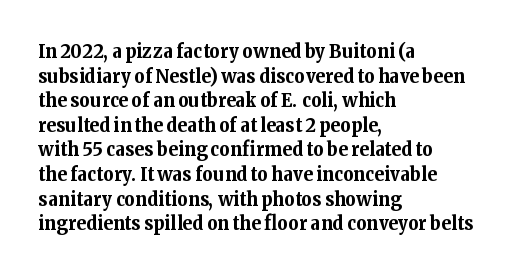
The foot of each line stays bare and open. The letters are bold, with thick, heavy strokes. The letters stand straight up with perfectly vertical stems. Compared with typical body copy, the letter spacing here is the same. These lines stack with their left ends in a neat column.
